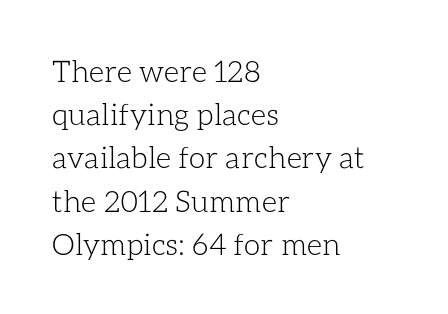
The glyphs are unaccompanied by any horizontal stroke below them. Every stem runs plumb, perpendicular to the baseline. The characters are drawn with everyday or finer stroke widths. Think of a printed novel: that variable character pitch is what you see here. Here the glyphs are tracked normally, forming tight word shapes. The space between consecutive lines is moderate.
